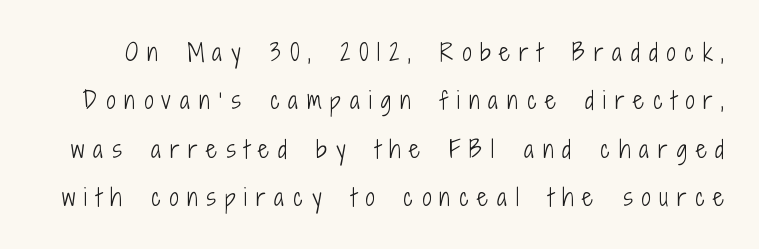
The image shows 23 px text type, upright; set loose line spacing (2.1x), unusually wide letter spacing (+0.39 em), not underlined.
